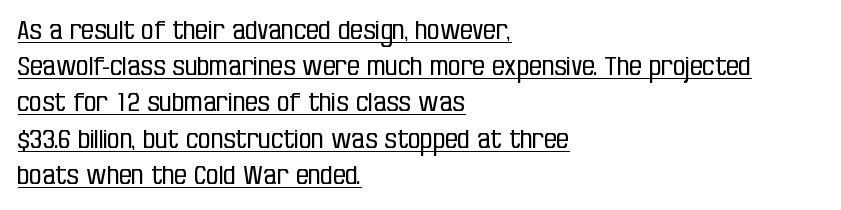
{"italic": "no", "bold": "no", "underline": "yes", "align": "left", "line_spacing": "normal", "line_spacing_ratio": 1.45, "letter_spacing": "normal", "letter_spacing_em": 0.0, "glyph_px": 25}
